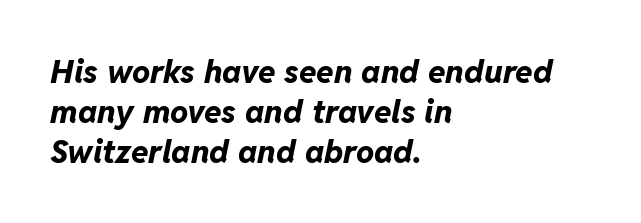
The image shows 32 px bold type, italic (leaning right); set left-aligned, normal line spacing (1.25x), normal letter spacing, not underlined; low stroke contrast and a medium x-height.
